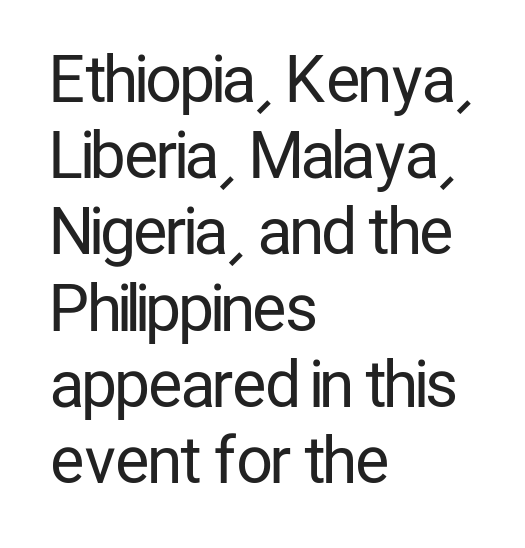
{"serif": "no", "italic": "no", "bold": "no", "weight": "regular", "width": "condensed", "stroke_contrast": "low", "x_height": "medium", "monospaced": "no", "underline": "no", "align": "left", "line_spacing_ratio": 1.21, "letter_spacing": "normal", "letter_spacing_em": 0.0, "glyph_px": 63}
